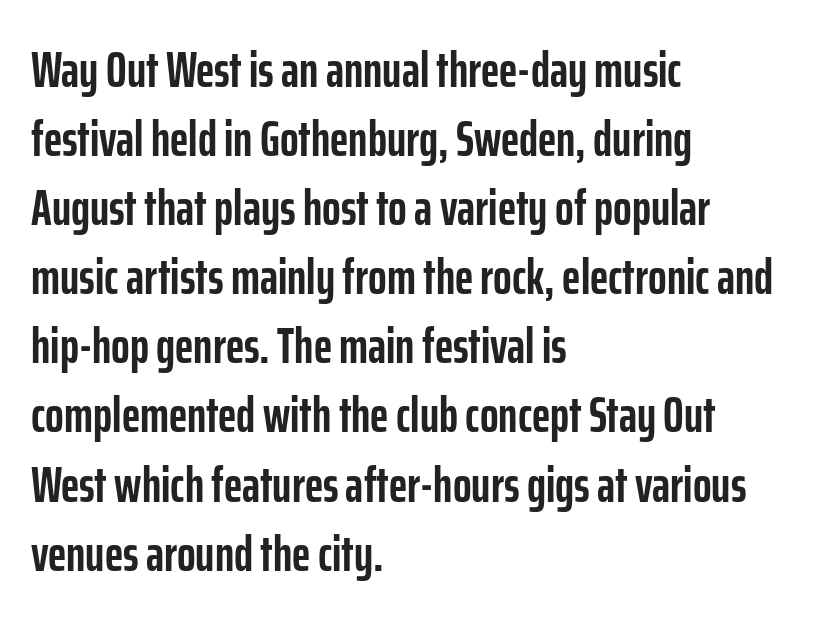
{"serif": "no", "italic": "no", "bold": "yes", "weight": "semibold", "width": "condensed", "stroke_contrast": "low", "x_height": "medium", "monospaced": "no", "underline": "no", "align": "left", "line_spacing": "normal", "line_spacing_ratio": 1.41, "letter_spacing": "normal", "letter_spacing_em": 0.0, "glyph_px": 49}
